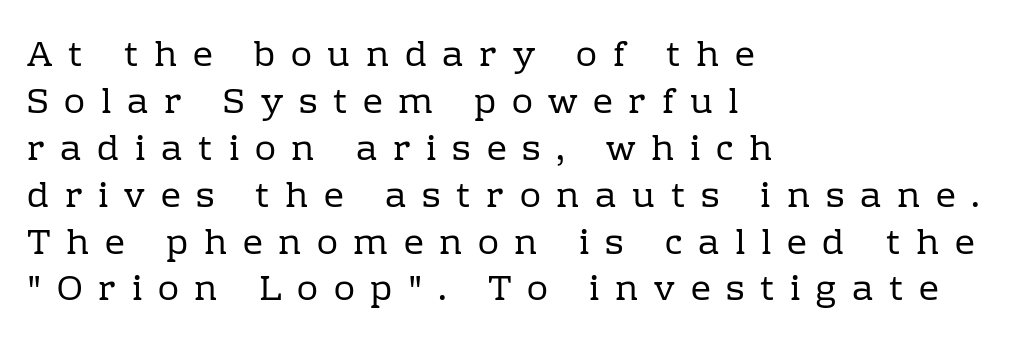
The image shows 35 px regular-weight serif type, upright; set left-aligned, normal line spacing (1.34x), unusually wide letter spacing (+0.45 em), not underlined; low stroke contrast and a medium x-height.
